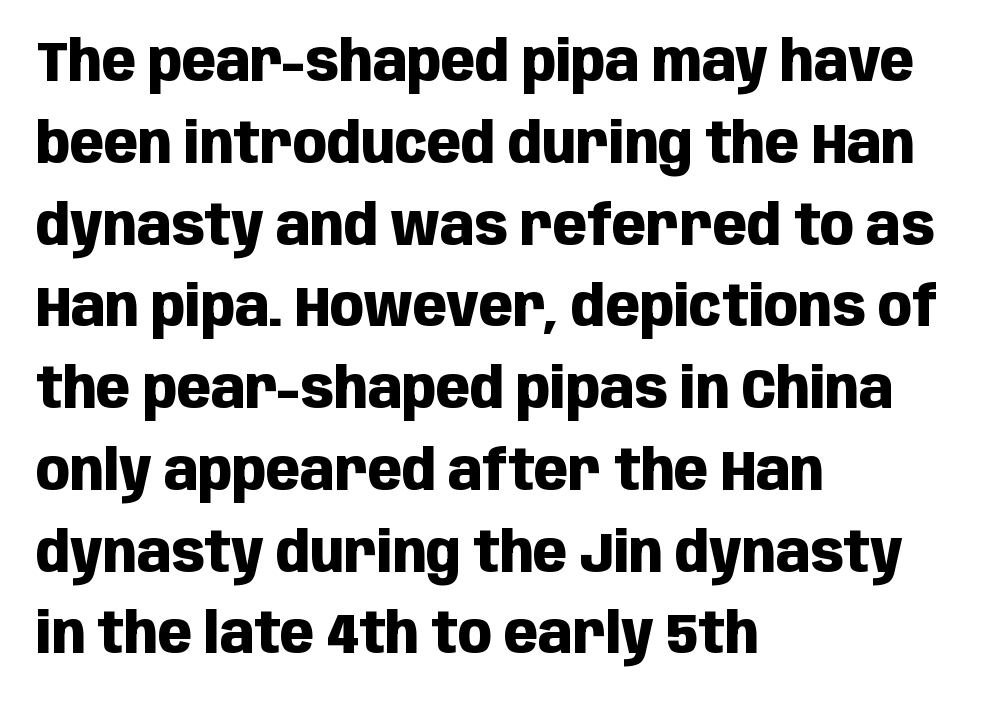
The image shows 56 px heavy, condensed sans-serif type, upright; set left-aligned, normal line spacing (1.46x), normal letter spacing, not underlined; low stroke contrast and a large x-height.
